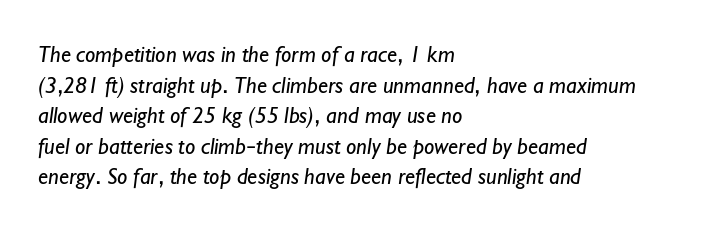
Q: Is the text bold? A: No.
Q: Is the text underlined? A: No.
Q: How is the paragraph aligned? A: Left-aligned.
Q: Is the spacing between letters normal or unusually wide? A: Normal.
Q: Is the spacing between lines tight, normal or loose? A: Normal.
